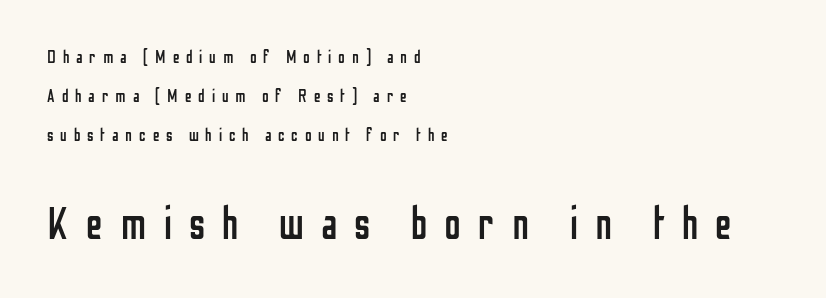
The lettering holds an erect, upright posture throughout. Larger block? The one below; the one above is distinctly smaller. Descender tails drop into unmarked territory. The letterforms stand isolated, each surrounded by extra space.
